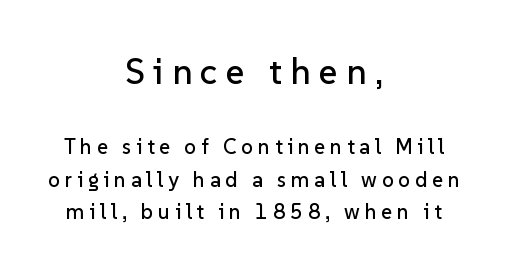
The image shows 36 px sans-serif type, upright; set centered, normal line spacing (1.56x), unusually wide letter spacing (+0.23 em), not underlined; the first (top) block is 1.71x larger; low stroke contrast and a medium x-height.
